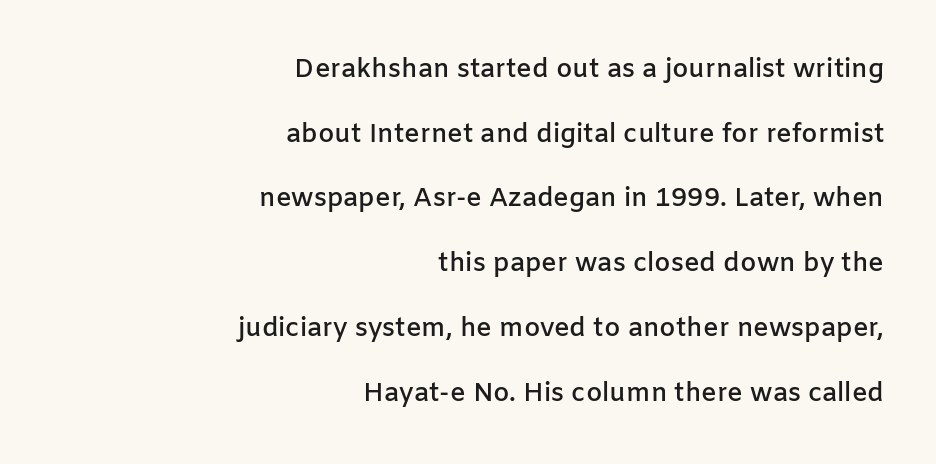
The image shows 26 px text type, upright; set right-aligned, loose line spacing (2.49x), normal letter spacing, not underlined.
